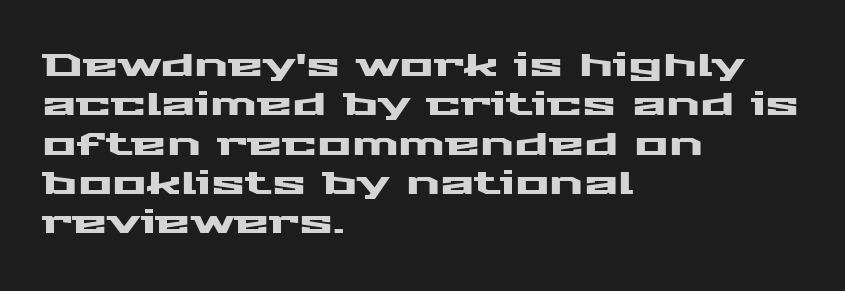
{"serif": "no", "italic": "no", "width": "wide", "stroke_contrast": "medium", "x_height": "medium", "monospaced": "no", "underline": "no", "align": "left", "line_spacing_ratio": 1.23, "letter_spacing": "normal", "letter_spacing_em": 0.0, "glyph_px": 32}
